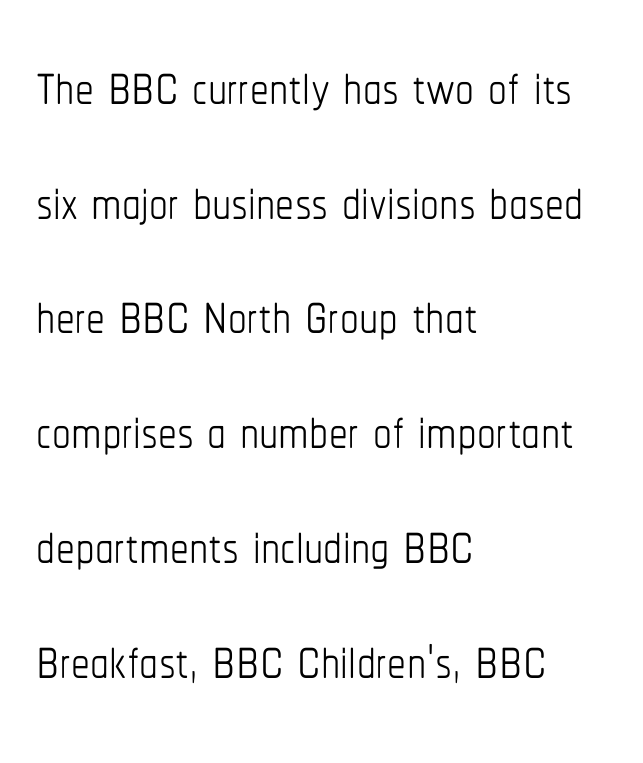
The image shows 75 px thin, condensed type, upright; set left-aligned, normal line spacing (1.53x), normal letter spacing, not underlined; low stroke contrast and a medium x-height.
